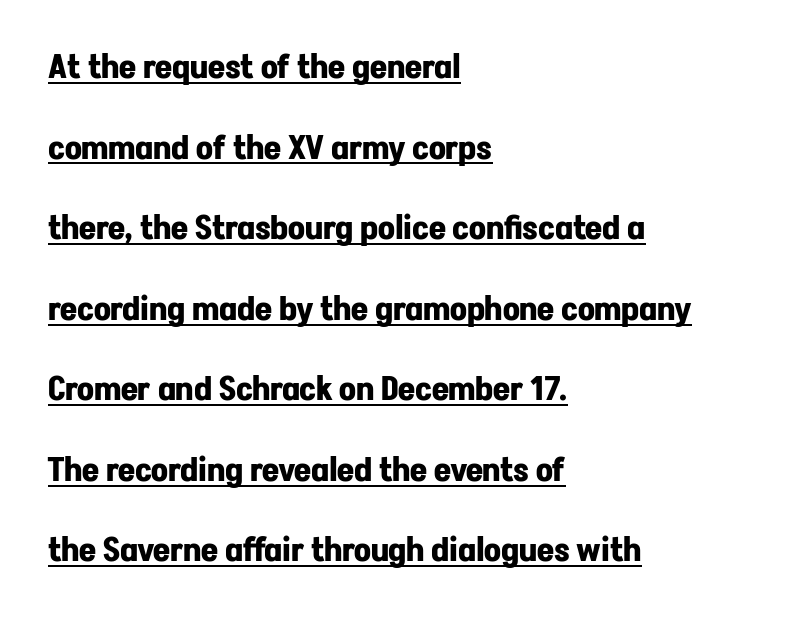
Q: Is the text bold? A: Yes.
Q: Is the text italic (slanted)? A: No, it is upright.
Q: Is the typeface a serif or a sans-serif typeface? A: Sans-serif.
Q: Is the text underlined? A: Yes.
Q: How is the paragraph aligned? A: Left-aligned.
Q: Is the spacing between letters normal or unusually wide? A: Normal.
Q: Is the spacing between lines tight, normal or loose? A: Loose.
Q: Width (condensed, normal, or wide)? A: Normal.
Q: Stroke contrast? A: Low.
Q: x-height? A: Medium.
Q: Monospaced? A: No.
